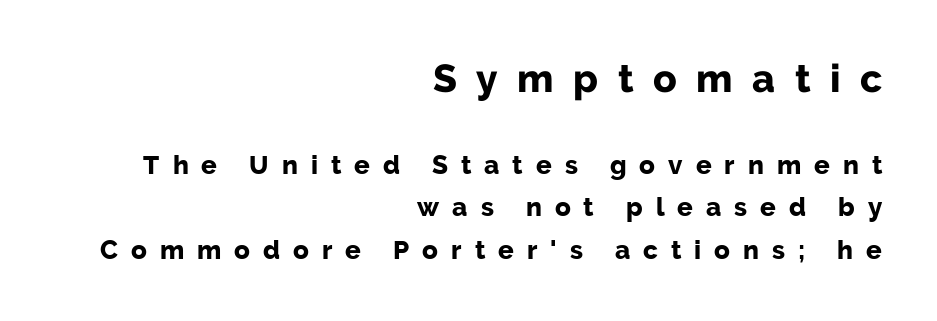
The image shows 39 px bold sans-serif type, upright; set right-aligned, normal line spacing (1.62x), unusually wide letter spacing (+0.5 em), not underlined; the first (top) block is 1.5x larger; low stroke contrast and a medium x-height.
